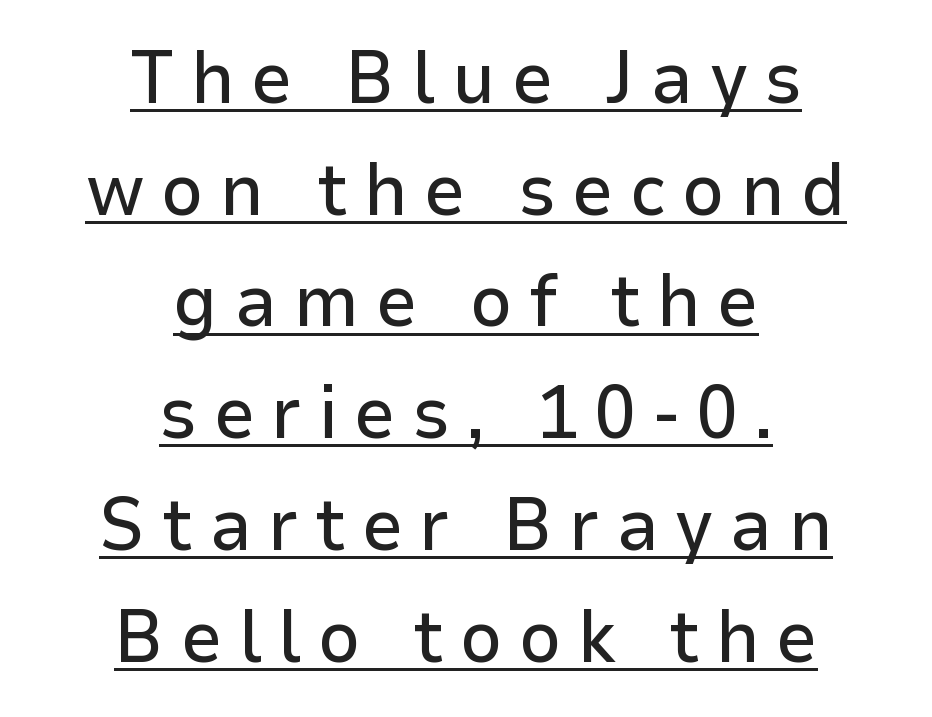
{"serif": "no", "italic": "no", "width": "normal", "stroke_contrast": "low", "x_height": "medium", "monospaced": "no", "underline": "yes", "align": "center", "line_spacing": "normal", "line_spacing_ratio": 1.51, "letter_spacing": "wide", "letter_spacing_em": 0.22, "glyph_px": 74}
